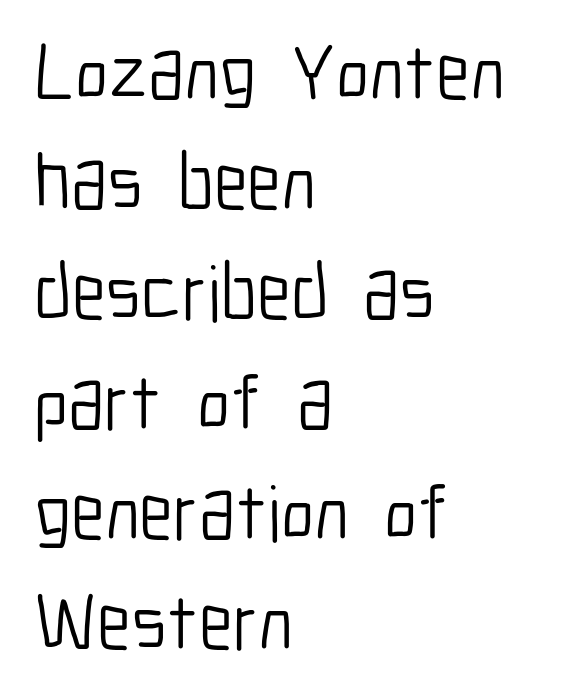
Q: Is the text bold? A: No.
Q: Is the text italic (slanted)? A: No, it is upright.
Q: Is the typeface a serif or a sans-serif typeface? A: Sans-serif.
Q: Is the text underlined? A: No.
Q: How is the paragraph aligned? A: Left-aligned.
Q: Is the spacing between letters normal or unusually wide? A: Normal.
Q: Is the spacing between lines tight, normal or loose? A: Normal.
Q: Width (condensed, normal, or wide)? A: Condensed.
Q: Stroke contrast? A: Low.
Q: x-height? A: Medium.
Q: Monospaced? A: No.
